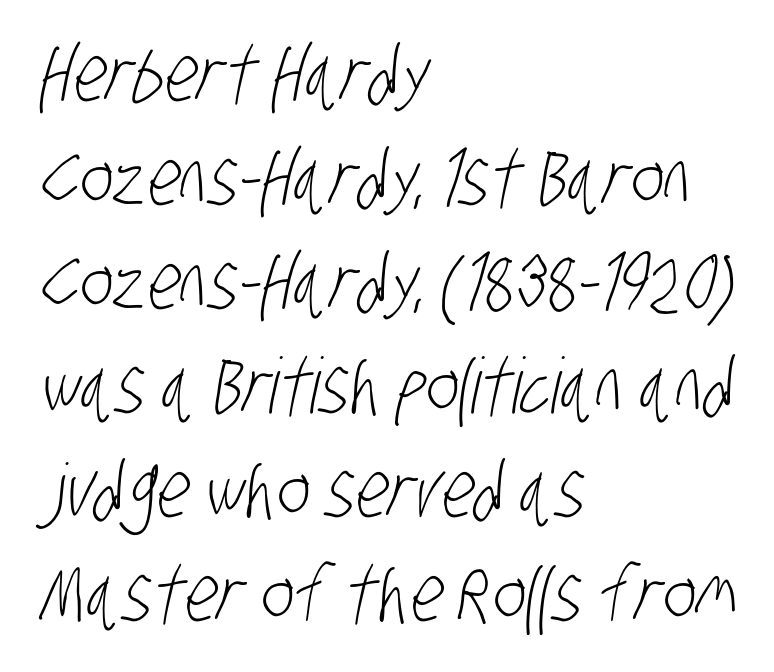
{"serif": "no", "bold": "no", "weight": "light", "width": "condensed", "stroke_contrast": "low", "x_height": "large", "monospaced": "no", "underline": "no", "align": "left", "line_spacing": "normal", "line_spacing_ratio": 1.35, "letter_spacing": "normal", "letter_spacing_em": 0.0, "glyph_px": 77}
